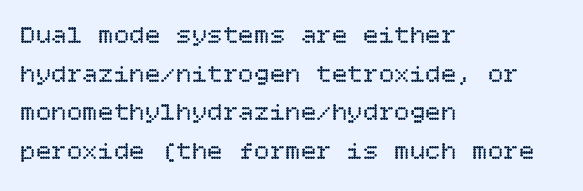
The image shows 26 px text type, upright; set left-aligned, normal line spacing (1.49x), normal letter spacing, not underlined.
